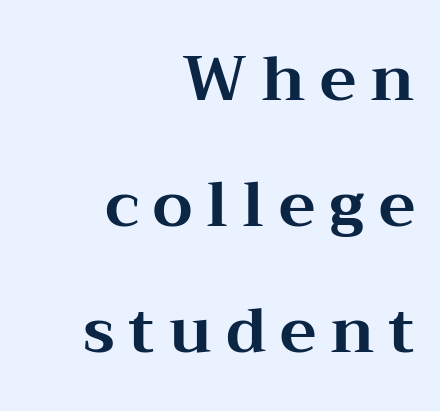
The gaps between neighbouring characters are conspicuously large. Each letter keeps its own natural width here, so spacing adapts to shape. Horizontally, the lines are justified to the trailing edge only. Serif or sans? Serif — the stroke terminals have little feet.
